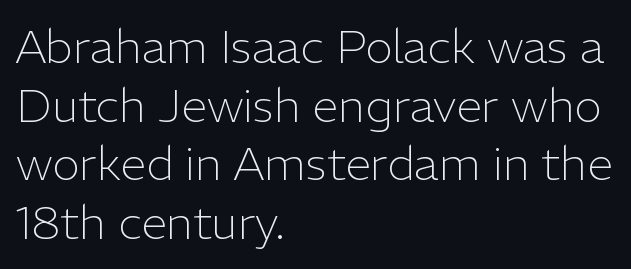
The image shows 47 px light sans-serif type, upright; set left-aligned, normal line spacing (1.25x), normal letter spacing, not underlined; low stroke contrast and a medium x-height.
